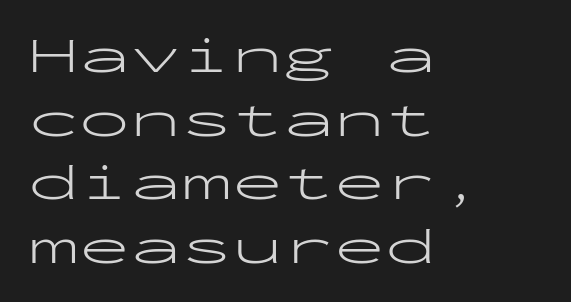
Q: Is the text bold? A: No.
Q: Is the text italic (slanted)? A: No, it is upright.
Q: Is the typeface a serif or a sans-serif typeface? A: Sans-serif.
Q: Is the text underlined? A: No.
Q: How is the paragraph aligned? A: Left-aligned.
Q: Is the spacing between letters normal or unusually wide? A: Normal.
Q: Is the spacing between lines tight, normal or loose? A: Normal.
Q: Width (condensed, normal, or wide)? A: Wide.
Q: Stroke contrast? A: Low.
Q: x-height? A: Medium.
Q: Monospaced? A: Yes.
